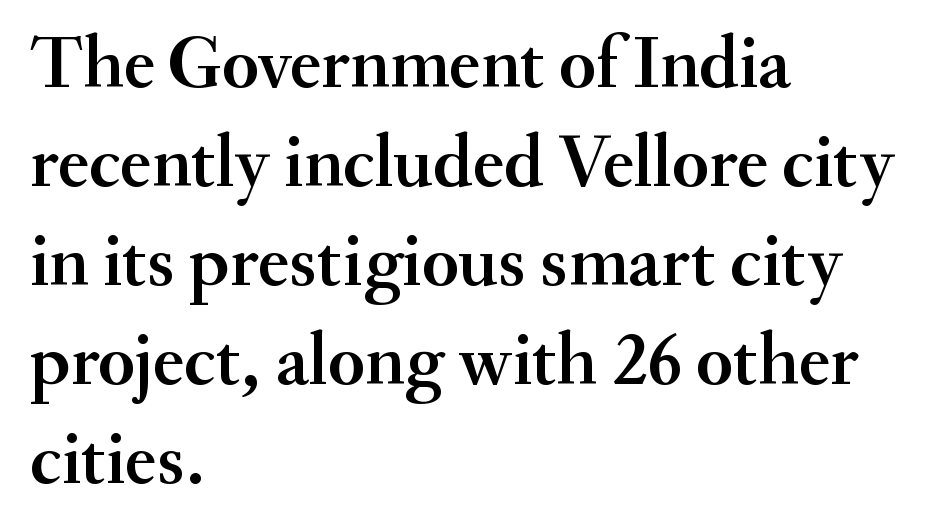
Q: Is the text italic (slanted)? A: No, it is upright.
Q: Is the typeface a serif or a sans-serif typeface? A: Serif.
Q: Is the text underlined? A: No.
Q: How is the paragraph aligned? A: Left-aligned.
Q: Is the spacing between letters normal or unusually wide? A: Normal.
Q: Is the spacing between lines tight, normal or loose? A: Normal.
Q: Width (condensed, normal, or wide)? A: Normal.
Q: Stroke contrast? A: Medium.
Q: x-height? A: Small.
Q: Monospaced? A: No.
